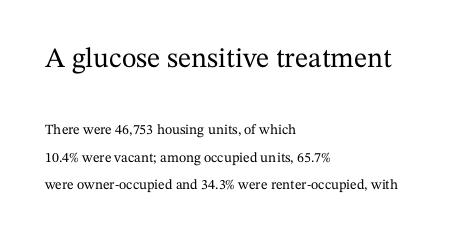
Q: Is the text italic (slanted)? A: No, it is upright.
Q: Is the typeface a serif or a sans-serif typeface? A: Serif.
Q: Is the text underlined? A: No.
Q: How is the paragraph aligned? A: Left-aligned.
Q: Is the spacing between letters normal or unusually wide? A: Normal.
Q: Is the spacing between lines tight, normal or loose? A: Loose.
Q: Which block of text is set in a larger size, the first (top) or the second (bottom)? A: The first (top) one.
Q: Width (condensed, normal, or wide)? A: Normal.
Q: Stroke contrast? A: Medium.
Q: x-height? A: Medium.
Q: Monospaced? A: No.
